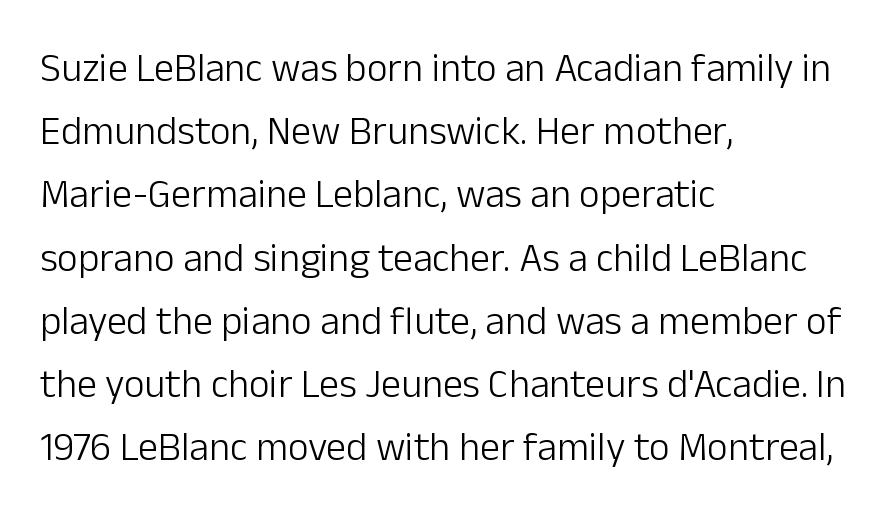
The image shows 40 px light sans-serif type, upright; set left-aligned, normal line spacing (1.58x), normal letter spacing, not underlined; low stroke contrast and a medium x-height.
